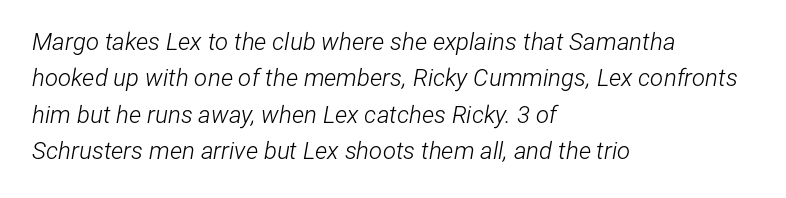
The image shows 24 px text type, italic (leaning right); set left-aligned, normal line spacing (1.52x), normal letter spacing, not underlined.
